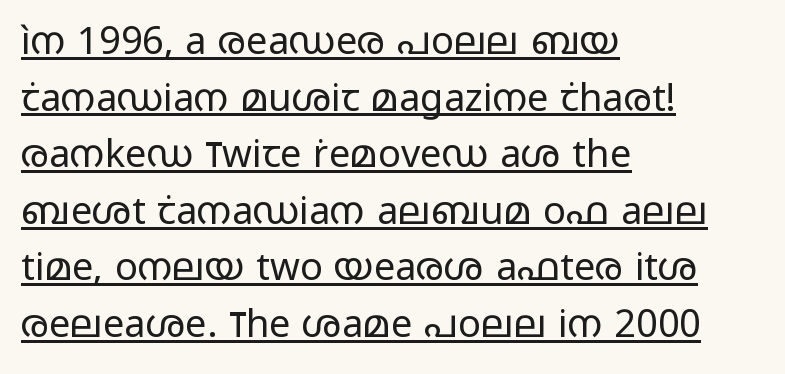
{"serif": "no", "italic": "no", "bold": "no", "weight": "regular", "width": "wide", "stroke_contrast": "low", "x_height": "medium", "monospaced": "no", "underline": "yes", "align": "left", "line_spacing": "normal", "line_spacing_ratio": 1.49, "letter_spacing": "normal", "letter_spacing_em": 0.0, "glyph_px": 38}
